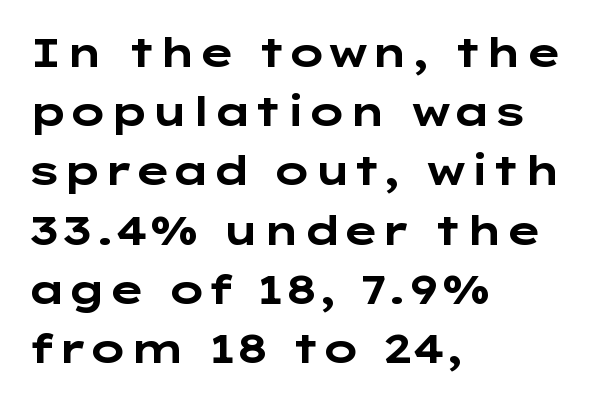
The image shows 40 px bold, wide sans-serif type, upright; set left-aligned, normal line spacing (1.48x), normal letter spacing, not underlined; low stroke contrast and a medium x-height.
